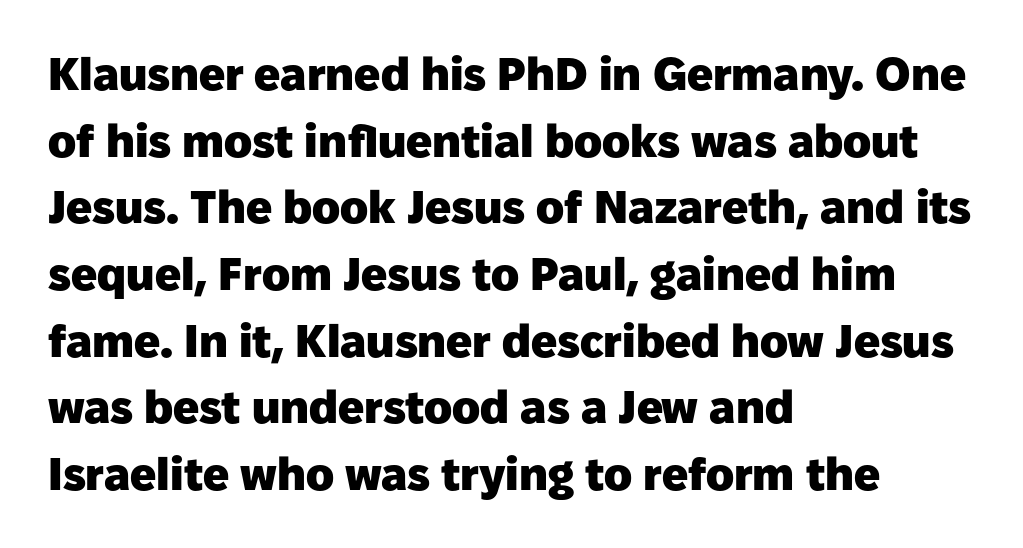
Students, observe: this is what conventionally led text looks like. Short and long lines alike share a common starting point at left. Plenty of ink on the page — the face is bold. Ordinary non-slanted type is in use. The foot of each line stays bare and open. Regarding serifs, this sample does without them.
